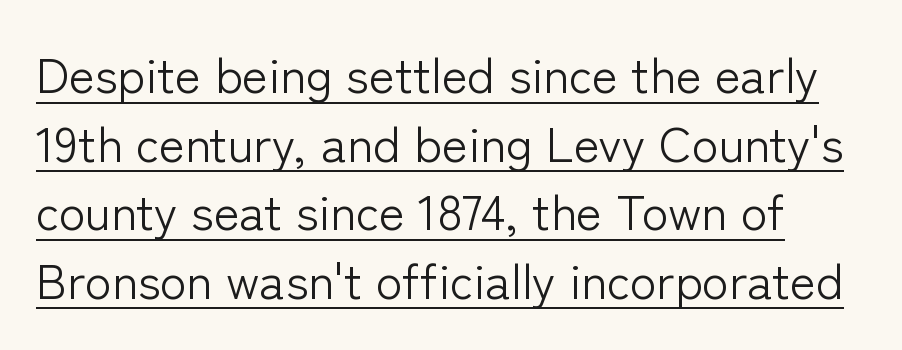
Evenly set lines give the paragraph a standard silhouette. The lettering stays uniformly vertical, giving the passage a roman look. This sample uses a sans-serif face. The passage shown has conventional tracking throughout.
